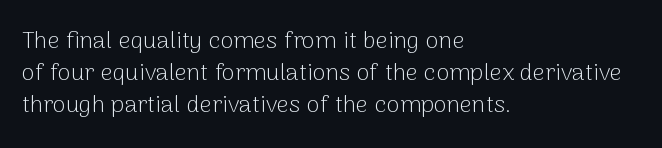
A bare baseline throughout the passage. Does the lettering tilt? It doesn't — this is upright. Leftover space on each line is placed entirely after the last word. Regarding leading, the lines here are spaced in the standard way. Inter-character spacing is left at the font's built-in metrics. Compared with a typical body face, this is equally light or lighter still.
